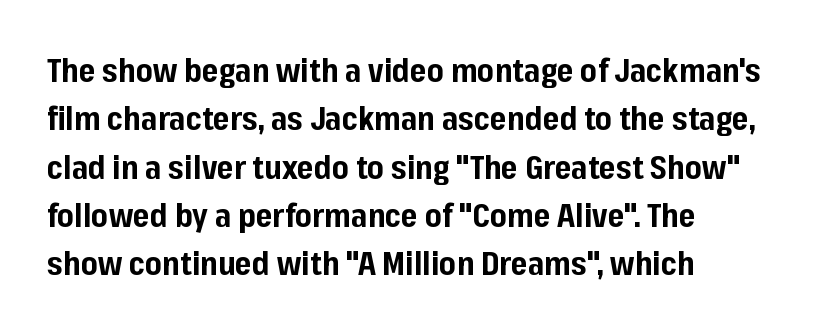
Q: Is the text bold? A: Yes.
Q: Is the text italic (slanted)? A: No, it is upright.
Q: Is the typeface a serif or a sans-serif typeface? A: Sans-serif.
Q: Is the text underlined? A: No.
Q: How is the paragraph aligned? A: Left-aligned.
Q: Is the spacing between letters normal or unusually wide? A: Normal.
Q: Is the spacing between lines tight, normal or loose? A: Normal.
Q: Width (condensed, normal, or wide)? A: Normal.
Q: Stroke contrast? A: Low.
Q: x-height? A: Medium.
Q: Monospaced? A: No.
